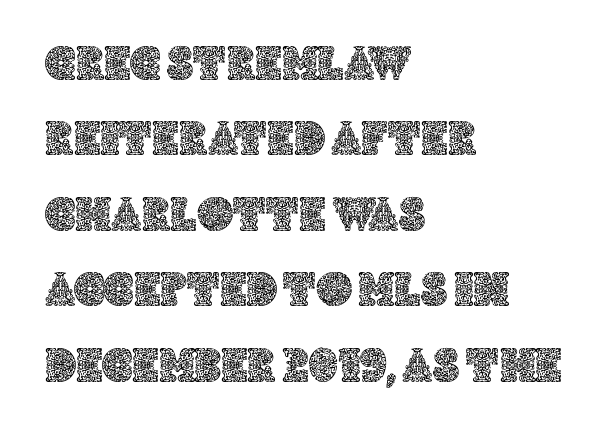
The line-height multiplier appears to be the usual default. The passage shown is typed in a proportional face where columns would drift. Bare-footed words on every line. Italic: no, the glyphs are upright roman. Short note: letters normally spaced. Line beginnings align vertically; line endings do not.
